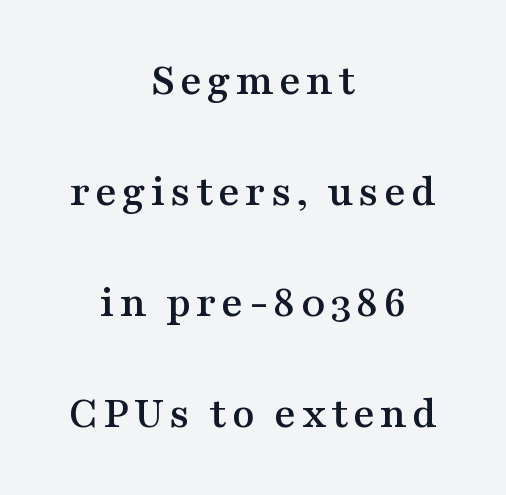
{"serif": "yes", "italic": "no", "width": "wide", "stroke_contrast": "medium", "x_height": "medium", "monospaced": "no", "underline": "no", "align": "center", "line_spacing": "loose", "line_spacing_ratio": 2.41, "glyph_px": 46}
